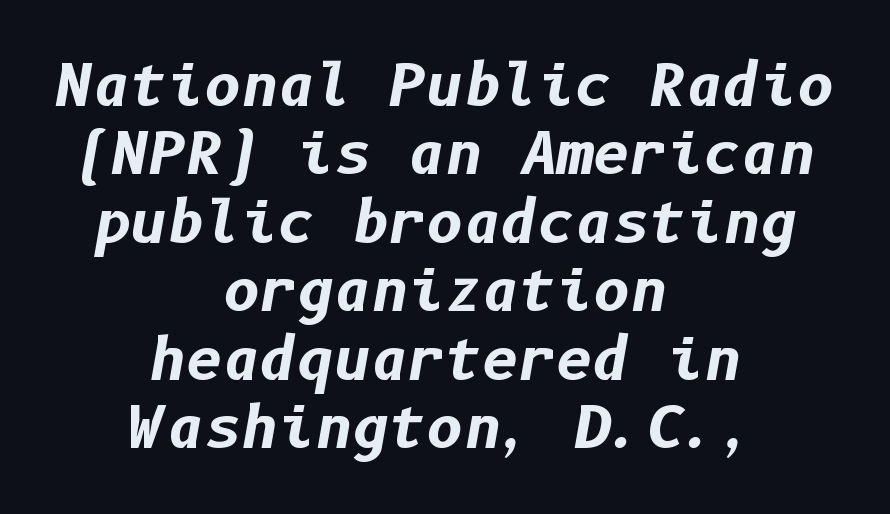
{"italic": "yes", "lean": "right", "slant_degrees": 10, "bold": "yes", "weight": "bold", "width": "normal", "stroke_contrast": "low", "x_height": "medium", "underline": "no", "align": "center", "line_spacing_ratio": 1.2, "letter_spacing": "normal", "letter_spacing_em": 0.0, "glyph_px": 57}
